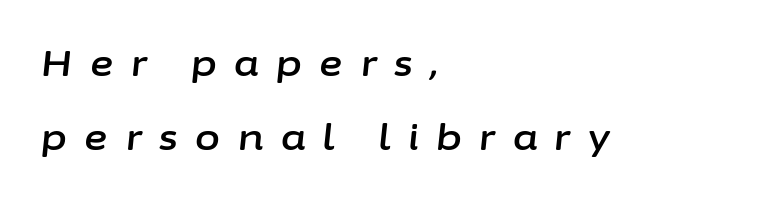
Horizontally, the lines are justified to the leading edge only. Between one letter and the next there's a generous, obvious gap. Do the characters align in a grid? No, the font is proportional. Is there much room between lines? Yes — plenty of vertical air separates them. Letters rest on an invisible, unmarked baseline. The lettering tilts uniformly, giving the passage an italic look.
